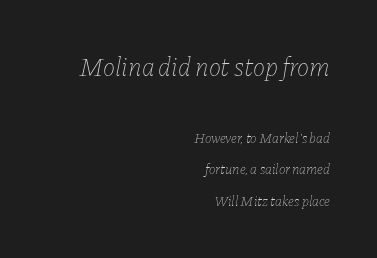
Q: Is the text bold? A: No.
Q: Is the text italic (slanted)? A: Yes, it leans right by about 11 degrees.
Q: Is the text underlined? A: No.
Q: How is the paragraph aligned? A: Right-aligned.
Q: Is the spacing between letters normal or unusually wide? A: Normal.
Q: Is the spacing between lines tight, normal or loose? A: Loose.
Q: Which block of text is set in a larger size, the first (top) or the second (bottom)? A: The first (top) one.
